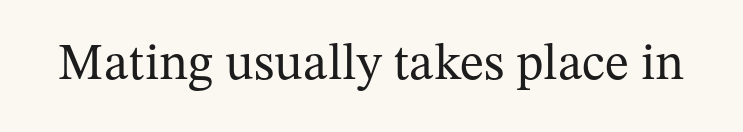
The image shows 51 px regular-weight serif type, upright; set normal letter spacing, not underlined; medium stroke contrast and a medium x-height.
